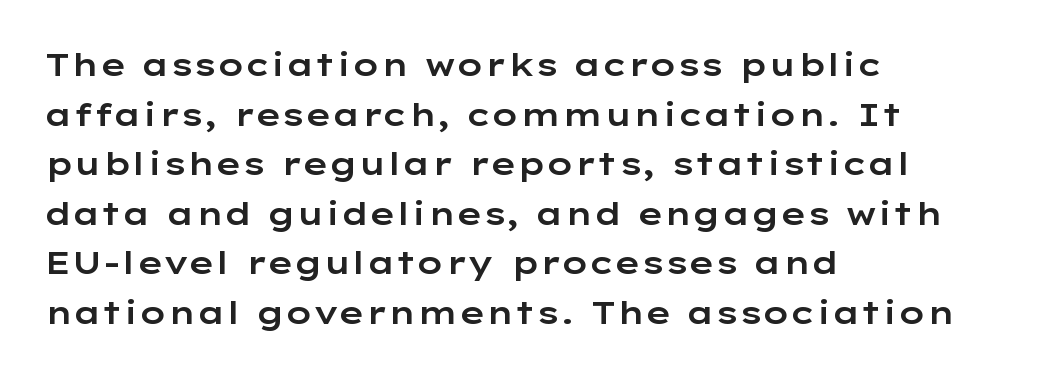
Q: Is the text italic (slanted)? A: No, it is upright.
Q: Is the typeface a serif or a sans-serif typeface? A: Sans-serif.
Q: Is the text underlined? A: No.
Q: How is the paragraph aligned? A: Left-aligned.
Q: Is the spacing between letters normal or unusually wide? A: Normal.
Q: Is the spacing between lines tight, normal or loose? A: Normal.
Q: Width (condensed, normal, or wide)? A: Wide.
Q: Stroke contrast? A: Low.
Q: x-height? A: Medium.
Q: Monospaced? A: No.
